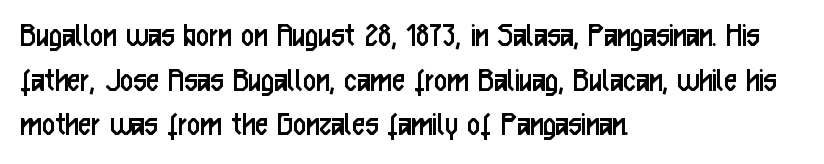
Q: Is the text bold? A: No.
Q: Is the text italic (slanted)? A: No, it is upright.
Q: Is the typeface a serif or a sans-serif typeface? A: Sans-serif.
Q: Is the text underlined? A: No.
Q: How is the paragraph aligned? A: Left-aligned.
Q: Is the spacing between letters normal or unusually wide? A: Normal.
Q: Width (condensed, normal, or wide)? A: Condensed.
Q: Stroke contrast? A: Low.
Q: x-height? A: Medium.
Q: Monospaced? A: No.
